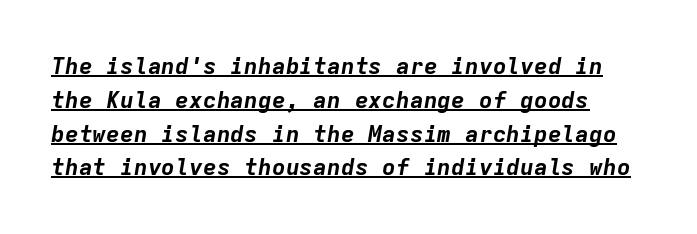
The image shows 23 px bold type, italic (leaning right); set normal line spacing (1.47x), normal letter spacing, underlined.
